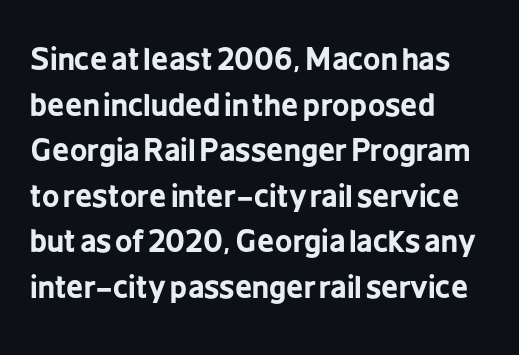
{"serif": "no", "italic": "no", "bold": "yes", "weight": "bold", "width": "condensed", "stroke_contrast": "low", "x_height": "medium", "monospaced": "no", "underline": "no", "align": "left", "line_spacing": "normal", "line_spacing_ratio": 1.52, "letter_spacing": "normal", "letter_spacing_em": 0.0, "glyph_px": 30}
